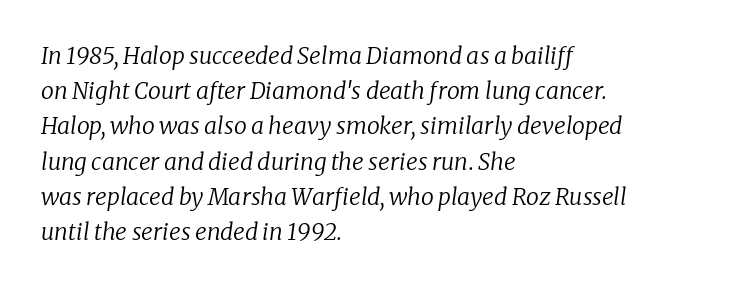
{"italic": "yes", "lean": "right", "slant_degrees": 8, "bold": "no", "underline": "no", "align": "left", "line_spacing": "normal", "line_spacing_ratio": 1.53, "letter_spacing": "normal", "letter_spacing_em": 0.0, "glyph_px": 23}
